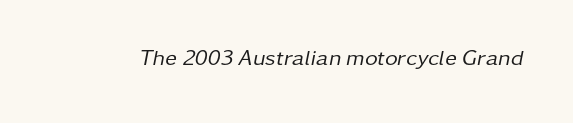
The horizontal fit of the characters is conventional and even. The typography opts for an oblique posture over an upright one. Underline: absent. Letters have the restrained weight of plain body copy at most.
